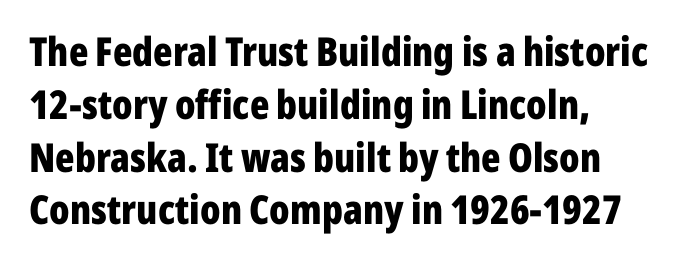
{"serif": "no", "italic": "no", "bold": "yes", "weight": "bold", "width": "condensed", "stroke_contrast": "low", "x_height": "medium", "monospaced": "no", "underline": "no", "align": "left", "line_spacing": "normal", "line_spacing_ratio": 1.32, "letter_spacing": "normal", "letter_spacing_em": 0.0, "glyph_px": 40}
